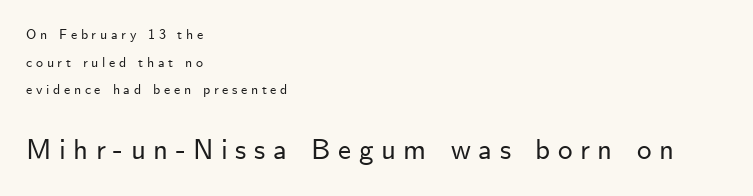
{"serif": "no", "italic": "no", "width": "normal", "stroke_contrast": "low", "x_height": "small", "monospaced": "no", "underline": "no", "align": "left", "line_spacing": "loose", "line_spacing_ratio": 1.97, "letter_spacing": "wide", "letter_spacing_em": 0.26, "larger_block": "second", "size_ratio": 2.07, "glyph_px": 29}
